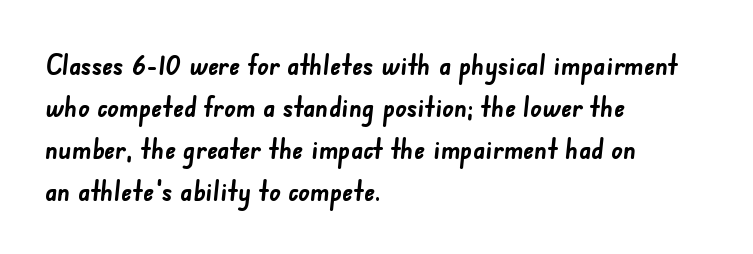
The image shows 28 px semibold sans-serif type; set left-aligned, normal line spacing (1.5x), normal letter spacing, not underlined; low stroke contrast and a small x-height.
